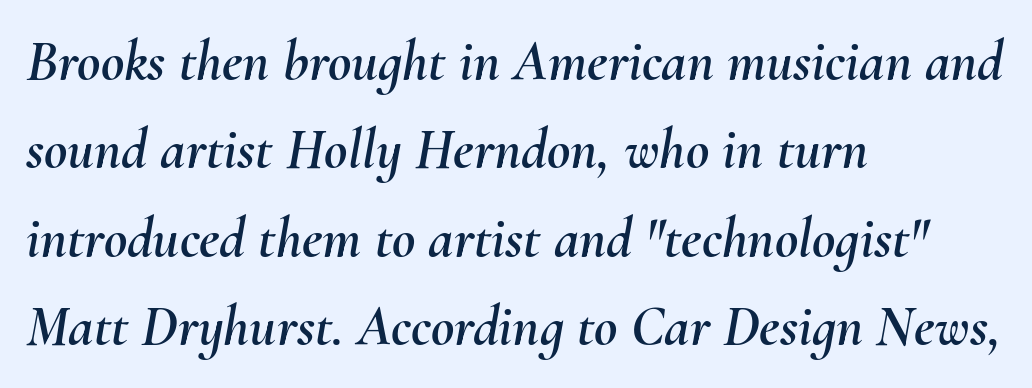
The image shows 57 px text type, italic (leaning right); set left-aligned, normal line spacing (1.55x), normal letter spacing, not underlined; medium stroke contrast and a small x-height.
